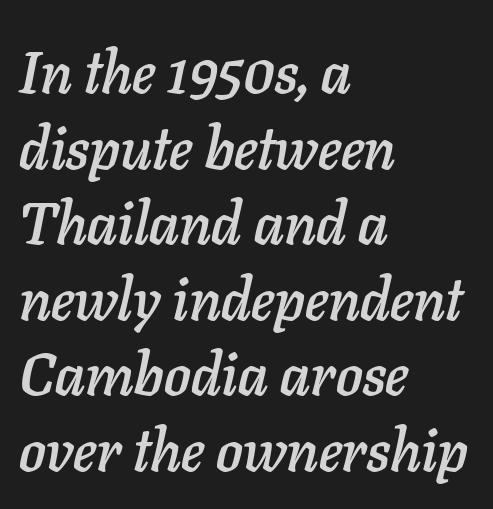
Q: Is the text italic (slanted)? A: Yes, it leans right by about 11 degrees.
Q: Is the text underlined? A: No.
Q: How is the paragraph aligned? A: Left-aligned.
Q: Is the spacing between letters normal or unusually wide? A: Normal.
Q: Is the spacing between lines tight, normal or loose? A: Normal.
Q: Width (condensed, normal, or wide)? A: Normal.
Q: Stroke contrast? A: Low.
Q: x-height? A: Medium.
Q: Monospaced? A: No.
